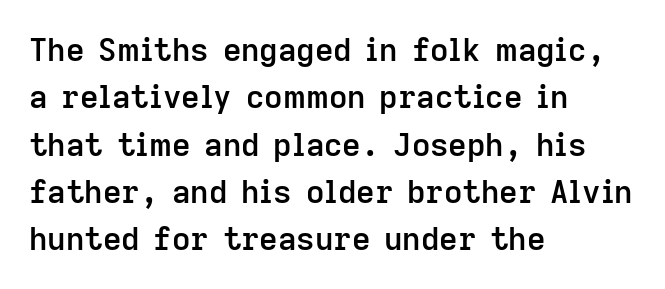
{"serif": "no", "italic": "no", "bold": "semi", "weight": "semibold", "width": "normal", "stroke_contrast": "low", "x_height": "medium", "monospaced": "no", "underline": "no", "align": "left", "line_spacing": "normal", "line_spacing_ratio": 1.48, "letter_spacing": "normal", "letter_spacing_em": 0.0, "glyph_px": 32}
